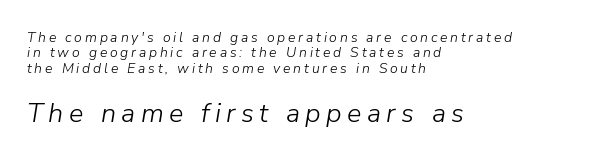
The space between consecutive lines is stingy. This sample uses expanded letter spacing, leaving extra air between glyphs. Which of the two is more prominent by size? The second, at the bottom. Layout note: lines flush left. Style check: oblique.
